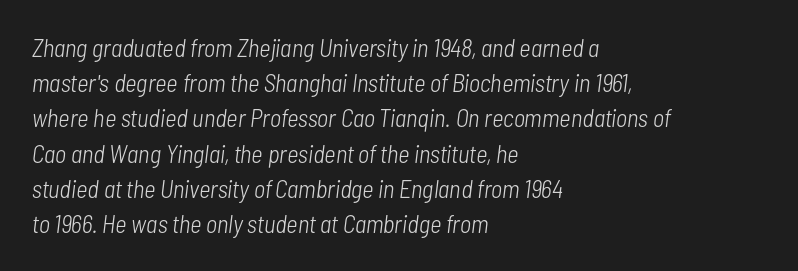
The image shows 25 px text type, italic (leaning right); set left-aligned, normal line spacing (1.41x), normal letter spacing, not underlined.
